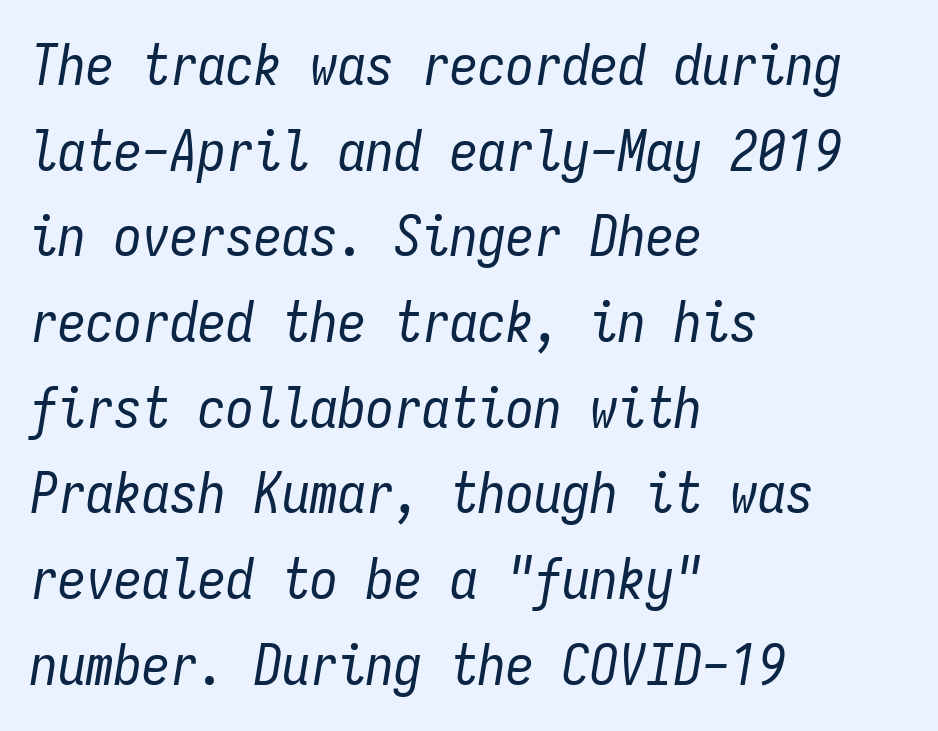
Every character here occupies the same horizontal width, giving the sample a typewriter-like rhythm. The face used here is rendered with its standard letterfit. The ragged edge is on the right, which tells us the setting is flush left. The space directly below the letters is spotless. The passage shown stacks its lines at a standard gap.
